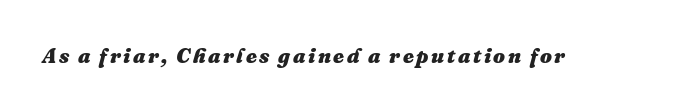
The image shows 21 px bold type, italic (leaning right); set not underlined.
